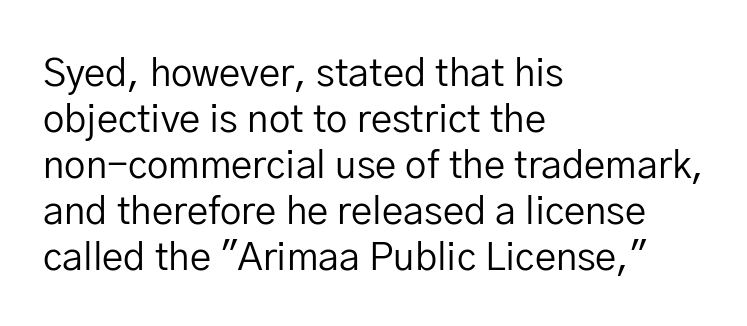
Is this a fixed-width face? No — the glyphs have proportional, varying widths. This sample is left-justified, so line endings fall wherever the words run out. Designer's note — italics off, roman on. A clean baseline with only descenders dipping below it. Compared with typical body copy, the letter spacing here is the same.
